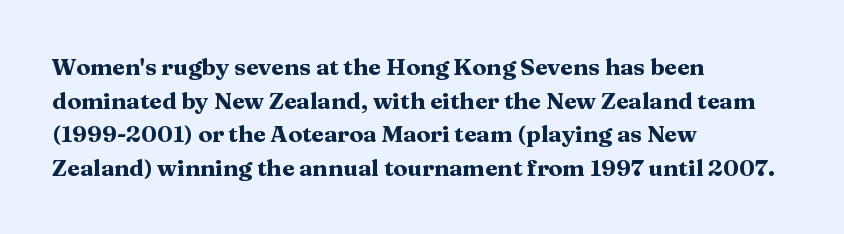
{"italic": "no", "bold": "yes", "underline": "no", "align": "left", "line_spacing": "normal", "line_spacing_ratio": 1.46, "letter_spacing": "normal", "letter_spacing_em": 0.0, "glyph_px": 23}
